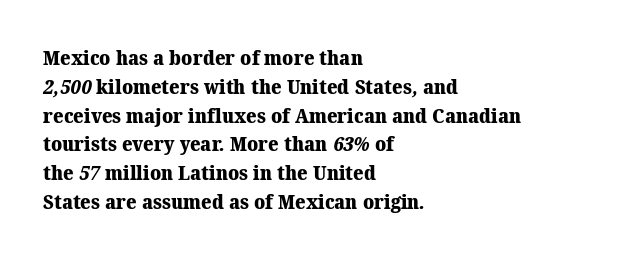
{"bold": "yes", "underline": "no", "align": "left", "line_spacing": "normal", "line_spacing_ratio": 1.44, "letter_spacing": "normal", "letter_spacing_em": 0.0, "glyph_px": 20}
